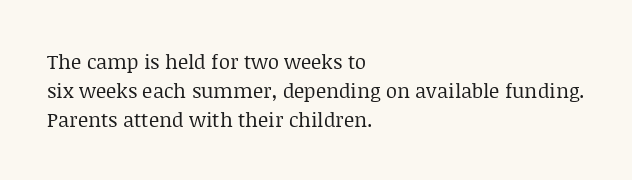
The image shows 20 px text type, upright; set left-aligned, normal line spacing (1.45x), normal letter spacing, not underlined.
